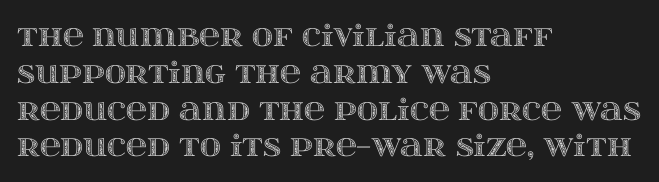
Whoever set this chose a conventional vertical rhythm. Character widths vary here, with narrow letters taking less room than wide ones. The lettering stays uniformly vertical, giving the passage a roman look. No extra tracking has been applied to these lines. This rendering features lettering with no underline. The setting favours the left margin, as ordinary paragraphs usually do.
